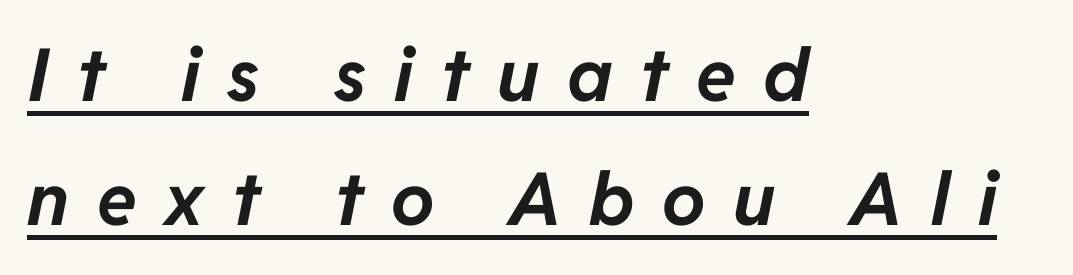
{"italic": "yes", "lean": "right", "slant_degrees": 11, "bold": "yes", "weight": "bold", "width": "normal", "stroke_contrast": "low", "x_height": "medium", "monospaced": "no", "underline": "yes", "align": "left", "line_spacing": "normal", "line_spacing_ratio": 1.7, "letter_spacing": "wide", "letter_spacing_em": 0.38, "glyph_px": 73}
